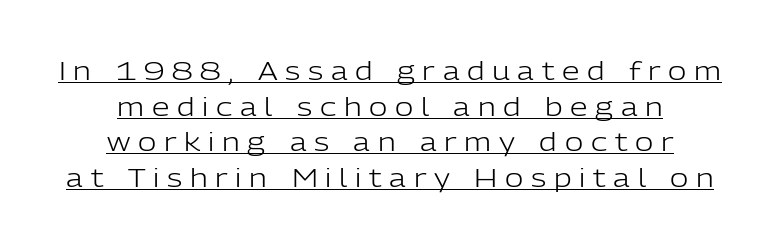
{"italic": "no", "bold": "no", "underline": "yes", "align": "center", "line_spacing": "normal", "line_spacing_ratio": 1.43, "letter_spacing": "wide", "letter_spacing_em": 0.31, "glyph_px": 25}
